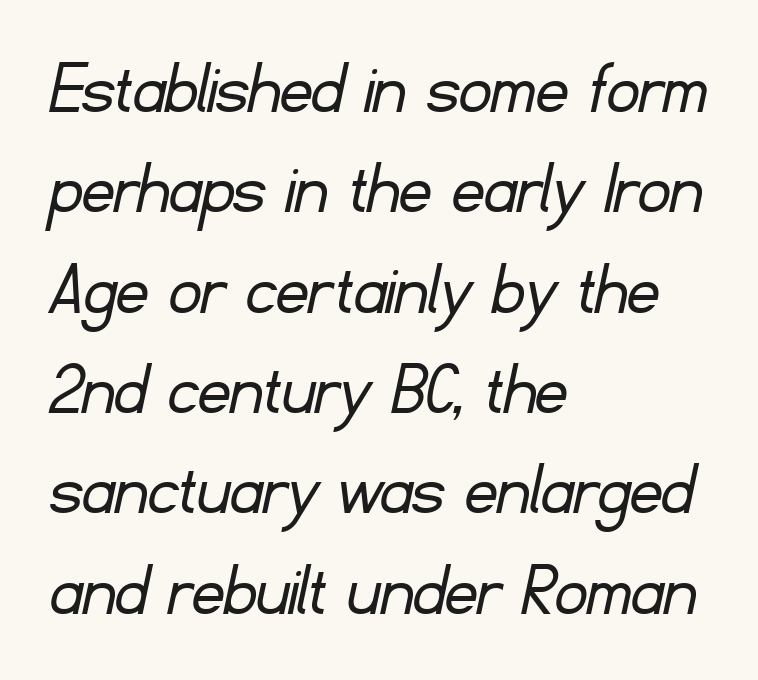
The image shows 79 px light sans-serif type; set left-aligned, normal line spacing (1.27x), normal letter spacing, not underlined; low stroke contrast and a small x-height.
